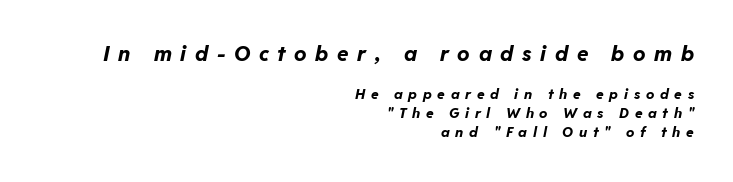
The image shows 21 px bold type, italic (leaning right); set right-aligned, normal line spacing (1.36x), unusually wide letter spacing (+0.41 em), not underlined; the first (top) block is 1.5x larger.
